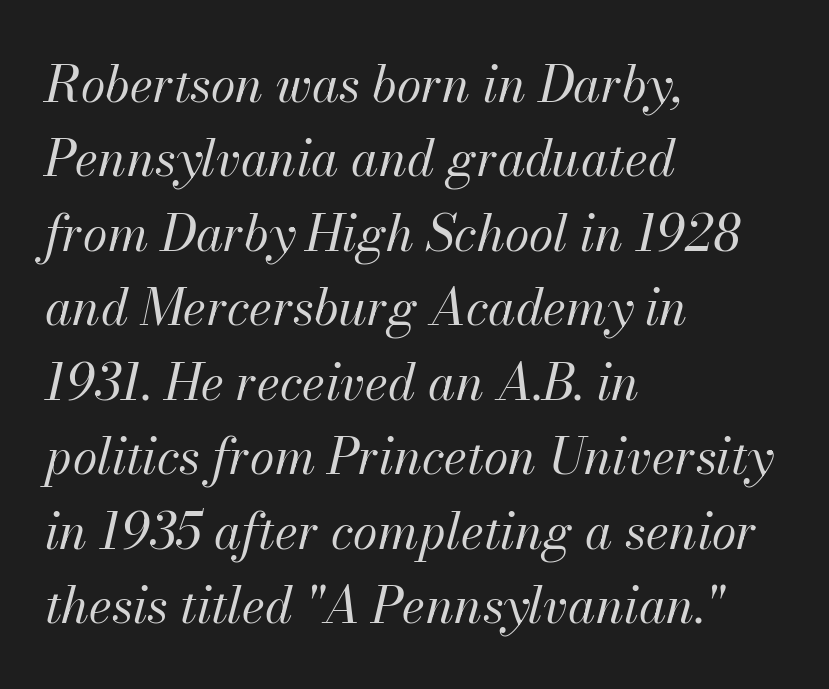
{"italic": "yes", "lean": "right", "slant_degrees": 13, "bold": "no", "weight": "regular", "width": "normal", "stroke_contrast": "medium", "x_height": "small", "monospaced": "no", "underline": "no", "align": "left", "line_spacing": "normal", "line_spacing_ratio": 1.49, "letter_spacing": "normal", "letter_spacing_em": 0.0, "glyph_px": 50}
